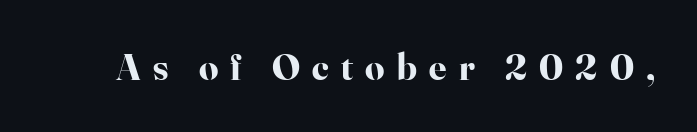
Q: Is the text bold? A: Yes.
Q: Is the text italic (slanted)? A: No, it is upright.
Q: Is the typeface a serif or a sans-serif typeface? A: Serif.
Q: Is the text underlined? A: No.
Q: Is the spacing between letters normal or unusually wide? A: Unusually wide.
Q: Width (condensed, normal, or wide)? A: Normal.
Q: Stroke contrast? A: High.
Q: x-height? A: Small.
Q: Monospaced? A: No.
